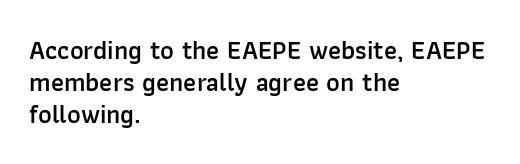
Each row of text sits above clean, open space. In CSS terms this would be text-align: left. Is the type bold? Partly — it's a semibold, heavier than regular but not fully bold. The font's upright variant was chosen for this text. Nothing unusual about the tracking: characters are spaced as the font intends.
